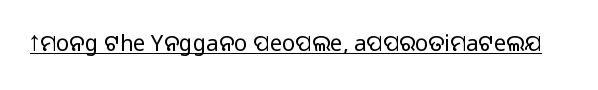
{"italic": "no", "bold": "no", "underline": "yes", "letter_spacing": "normal", "letter_spacing_em": 0.0, "glyph_px": 22}
